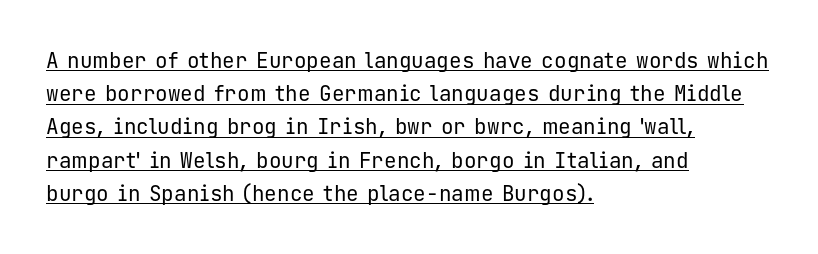
Q: Is the text bold? A: No.
Q: Is the text italic (slanted)? A: No, it is upright.
Q: Is the text underlined? A: Yes.
Q: How is the paragraph aligned? A: Left-aligned.
Q: Is the spacing between letters normal or unusually wide? A: Normal.
Q: Is the spacing between lines tight, normal or loose? A: Normal.
